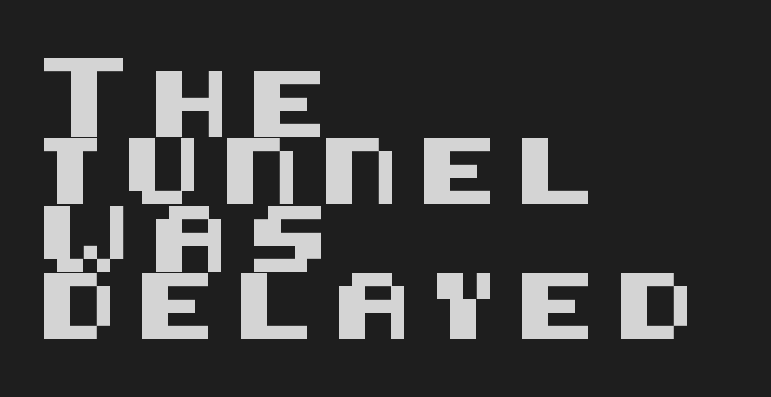
The image shows 66 px sans-serif type, upright; set left-aligned, tight line spacing (1.02x), unusually wide letter spacing (+0.29 em), not underlined; medium stroke contrast and a large x-height.
